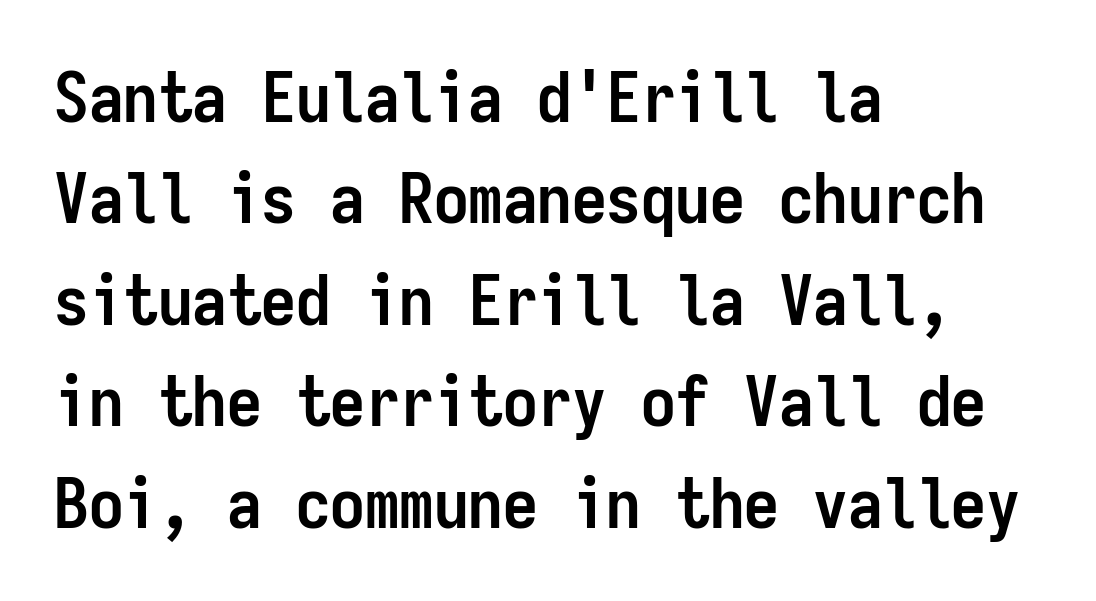
The image shows 69 px semibold, condensed sans-serif type, upright, monospaced; set left-aligned, normal line spacing (1.47x), normal letter spacing, not underlined; low stroke contrast and a medium x-height.
